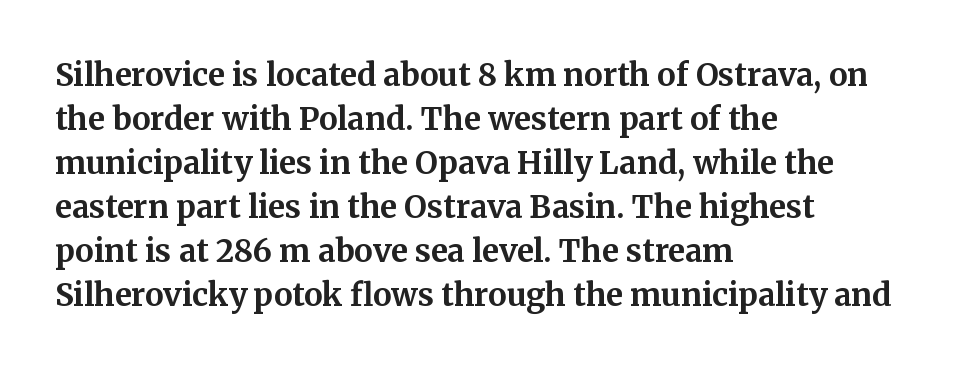
Q: Is the text bold? A: Yes.
Q: Is the text italic (slanted)? A: No, it is upright.
Q: Is the typeface a serif or a sans-serif typeface? A: Serif.
Q: Is the text underlined? A: No.
Q: How is the paragraph aligned? A: Left-aligned.
Q: Is the spacing between letters normal or unusually wide? A: Normal.
Q: Is the spacing between lines tight, normal or loose? A: Normal.
Q: Width (condensed, normal, or wide)? A: Normal.
Q: Stroke contrast? A: Medium.
Q: x-height? A: Medium.
Q: Monospaced? A: No.
